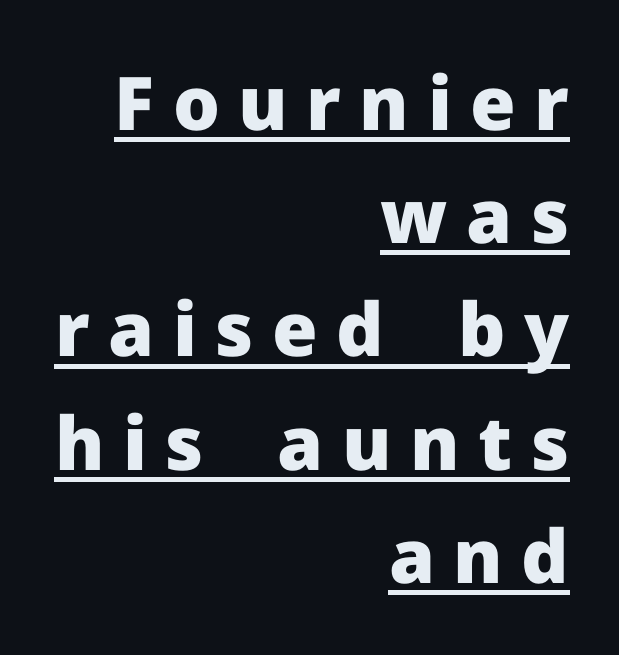
The compositor pushed each line to the right boundary. The rendering uses the underline text-decoration. If you measured baseline to baseline, you'd find a middling distance. Plenty of ink on the page — the face is bold. Each word looks stretched out because of the extra space between its letters.
